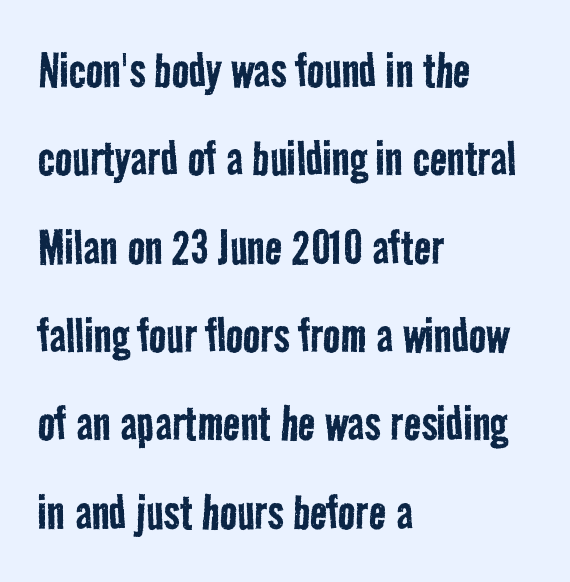
The image shows 57 px regular-weight, condensed sans-serif type; set left-aligned, normal line spacing (1.55x), normal letter spacing, not underlined; low stroke contrast and a medium x-height.
